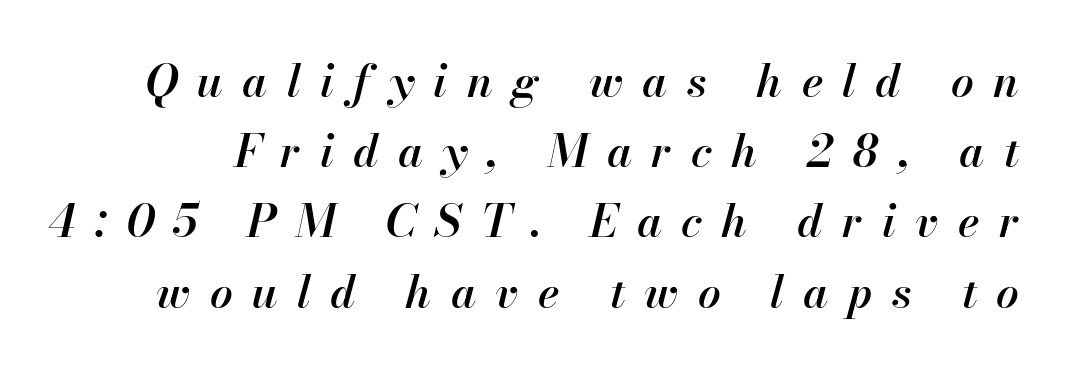
Vertically, the passage feels balanced, rows spaced as you'd expect. Only glyphs here, with clear space below each row. The letters advance in unequal steps, a hallmark of proportional type. Typographic density is moderately raised because the face is semibold.
